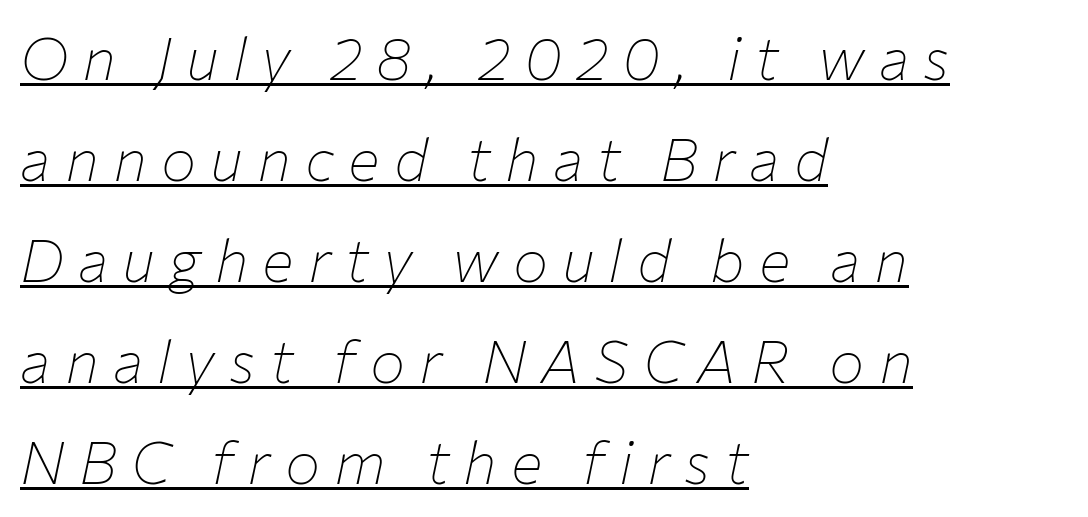
{"italic": "yes", "lean": "right", "slant_degrees": 12, "bold": "no", "weight": "thin", "width": "normal", "stroke_contrast": "low", "x_height": "medium", "monospaced": "no", "underline": "yes", "align": "left", "line_spacing_ratio": 1.71, "letter_spacing": "wide", "letter_spacing_em": 0.24, "glyph_px": 59}
